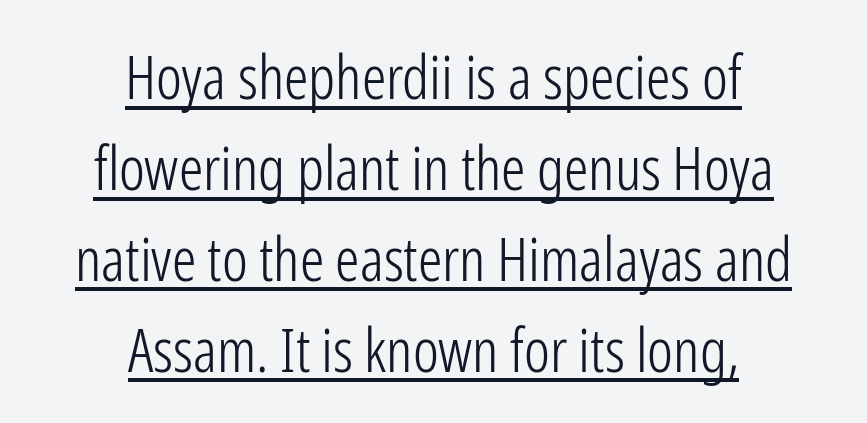
The image shows 61 px light, condensed sans-serif type, upright; set centered, normal line spacing (1.49x), normal letter spacing, underlined; low stroke contrast and a medium x-height.
